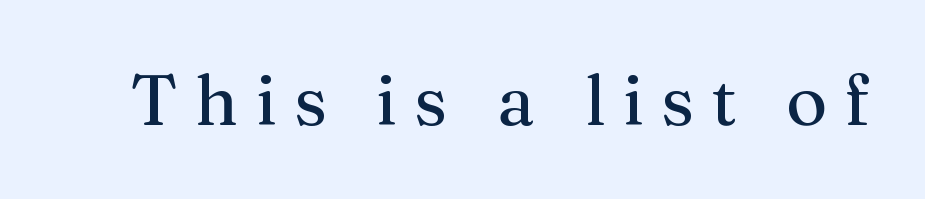
No chunkiness to these letters — they're not bold. A serif font was chosen for this passage. The type sits square on the baseline with zero lean. Substantial extra tracking has been applied to these lines.
